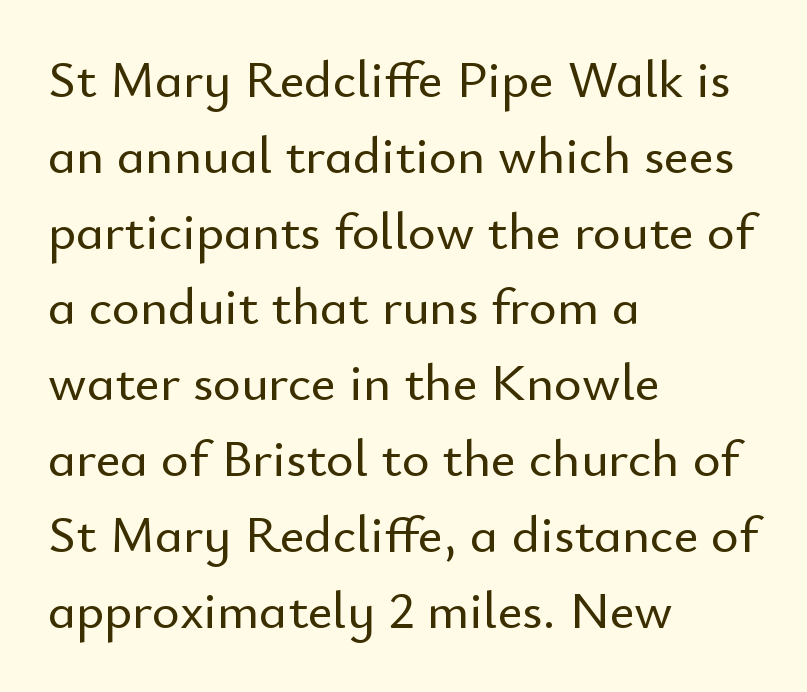
{"serif": "no", "italic": "no", "width": "normal", "stroke_contrast": "low", "x_height": "small", "monospaced": "no", "underline": "no", "align": "left", "line_spacing": "normal", "line_spacing_ratio": 1.43, "letter_spacing": "normal", "letter_spacing_em": 0.0, "glyph_px": 53}
